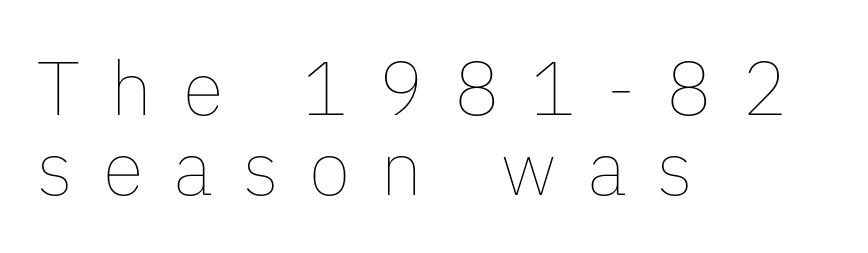
The zone under the glyphs is completely vacant. Where is the straight margin? On the left. In terms of posture, this sample is upright. These lines have a slow, spaced-out rhythm from letter to letter. The face looks like a standard text weight, possibly lighter. Looks like regular typesetting: each glyph gets only the width it needs.
